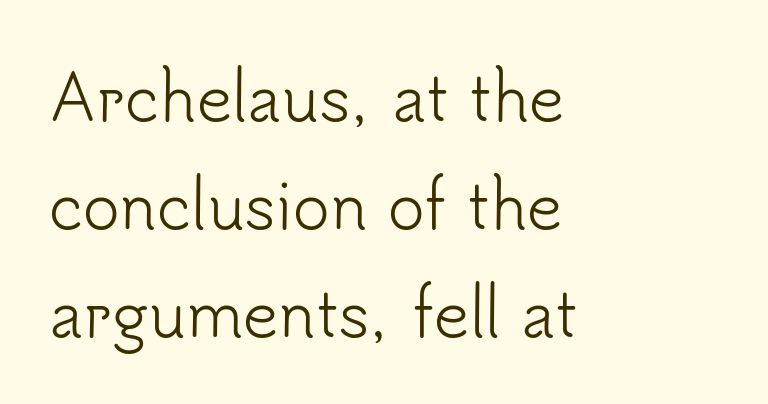
The passage shown is typed in a proportional face where columns would drift. A light-to-regular cut is what we see here. Compared with a centered layout, this one pins lines to the left instead. Classification — sans serif.
